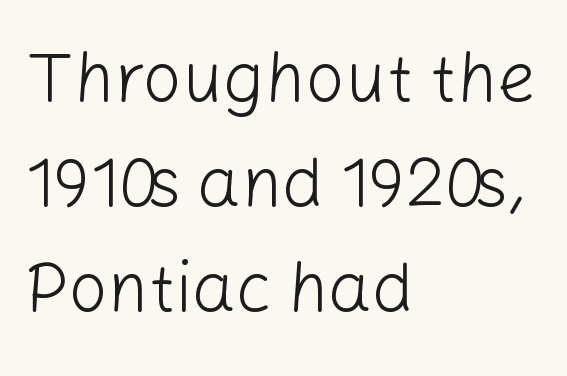
The image shows 69 px light sans-serif type, upright; set left-aligned, normal line spacing (1.52x), normal letter spacing, not underlined; low stroke contrast and a medium x-height.
